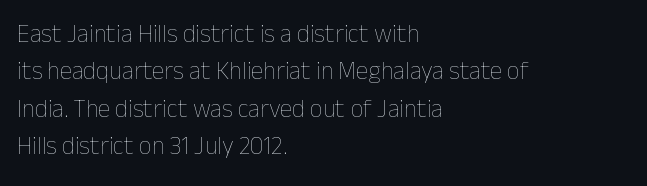
In CSS terms this would be text-align: left. Descenders are the only things crossing below the line. One glance says typical: line gaps are just what's usual. This is the regular roman posture of the typeface.
